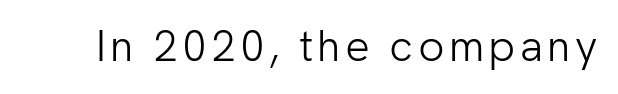
{"serif": "no", "italic": "no", "bold": "no", "weight": "light", "width": "normal", "stroke_contrast": "low", "x_height": "medium", "monospaced": "no", "underline": "no", "glyph_px": 43}
